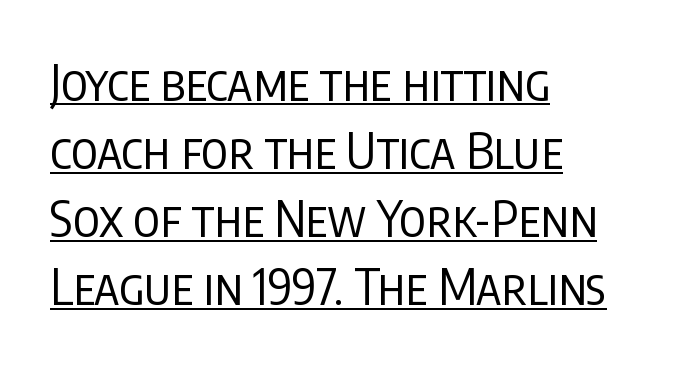
{"serif": "no", "italic": "no", "bold": "no", "weight": "regular", "width": "condensed", "stroke_contrast": "low", "x_height": "large", "monospaced": "no", "underline": "yes", "align": "left", "line_spacing": "normal", "line_spacing_ratio": 1.39, "letter_spacing": "normal", "letter_spacing_em": 0.0, "glyph_px": 49}
